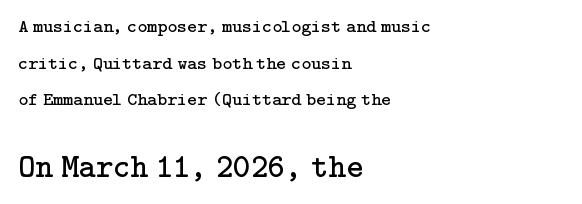
The image shows 33 px regular-weight serif type, upright; set left-aligned, loose line spacing (1.93x), normal letter spacing, not underlined; the second (bottom) block is 1.74x larger; low stroke contrast and a medium x-height.
